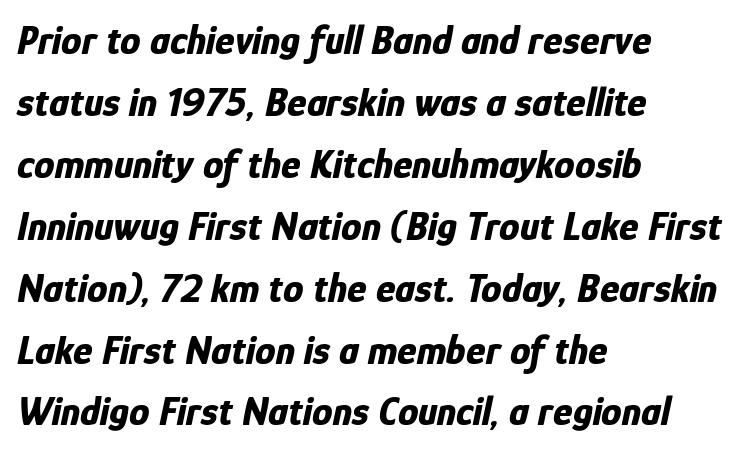
Q: Is the text bold? A: Yes.
Q: Is the text italic (slanted)? A: Yes, it leans right by about 12 degrees.
Q: Is the text underlined? A: No.
Q: How is the paragraph aligned? A: Left-aligned.
Q: Is the spacing between letters normal or unusually wide? A: Normal.
Q: Is the spacing between lines tight, normal or loose? A: Normal.
Q: Width (condensed, normal, or wide)? A: Condensed.
Q: Stroke contrast? A: Low.
Q: x-height? A: Medium.
Q: Monospaced? A: No.
